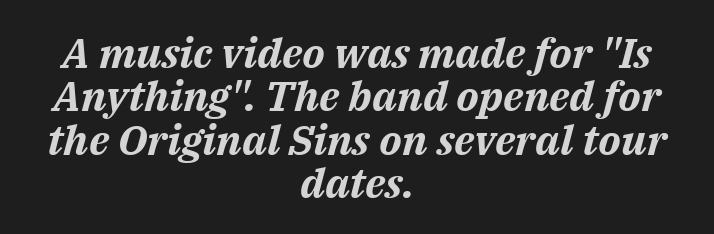
Italic? Definitely — the glyphs are oblique. Looks like regular typesetting: each glyph gets only the width it needs. The type is set solid horizontally, with unmodified tracking. A student would call this center alignment; a typographer would say set centered. Only glyphs here, with clear space below each row.
